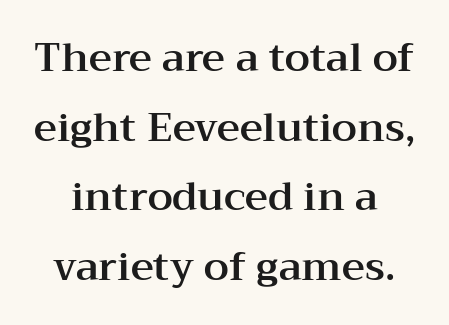
The rendering shows small feet on the letterforms — a serif design. Has an underline been added? It has not. Ordinary non-slanted type is in use. Think of a printed novel: that variable character pitch is what you see here. These lines are centered, leaving both edges ragged. Honestly, the letter spacing is just normal — you wouldn't notice it.
